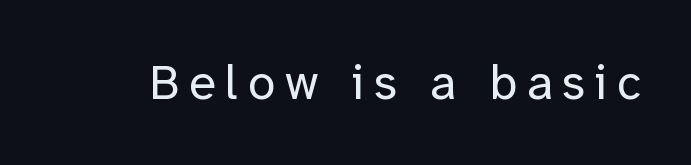
The image shows 49 px regular-weight sans-serif type, upright; set unusually wide letter spacing (+0.2 em), not underlined; low stroke contrast and a medium x-height.
